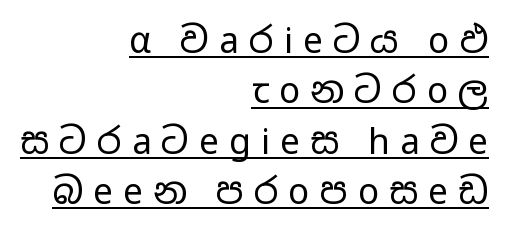
The image shows 35 px regular-weight, wide sans-serif type, upright; set right-aligned, normal line spacing (1.44x), unusually wide letter spacing (+0.29 em), underlined; low stroke contrast and a medium x-height.
